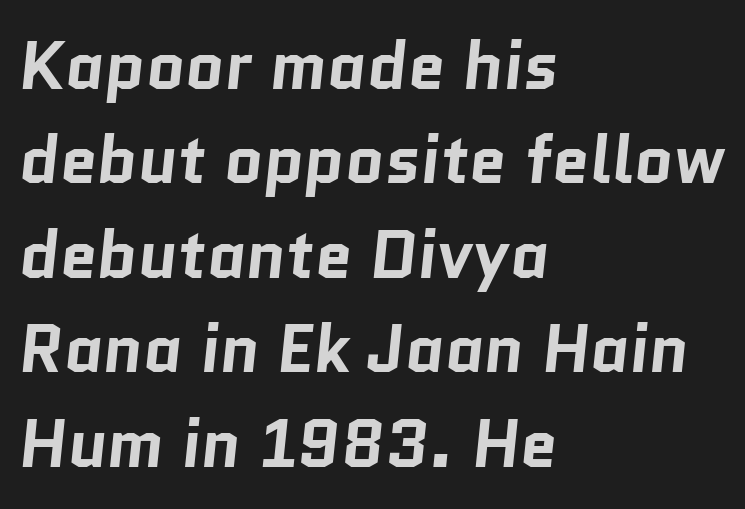
Q: Is the text bold? A: Yes.
Q: Is the typeface a serif or a sans-serif typeface? A: Sans-serif.
Q: Is the text underlined? A: No.
Q: How is the paragraph aligned? A: Left-aligned.
Q: Is the spacing between letters normal or unusually wide? A: Normal.
Q: Is the spacing between lines tight, normal or loose? A: Normal.
Q: Width (condensed, normal, or wide)? A: Normal.
Q: Stroke contrast? A: Low.
Q: x-height? A: Medium.
Q: Monospaced? A: No.
